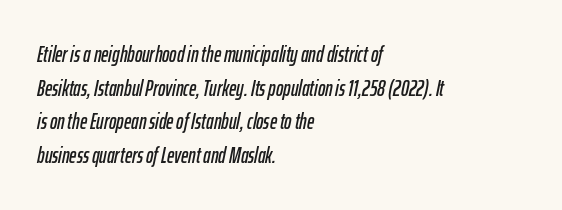
The image shows 22 px text type, italic (leaning right); set left-aligned, normal line spacing (1.53x), normal letter spacing, not underlined.
